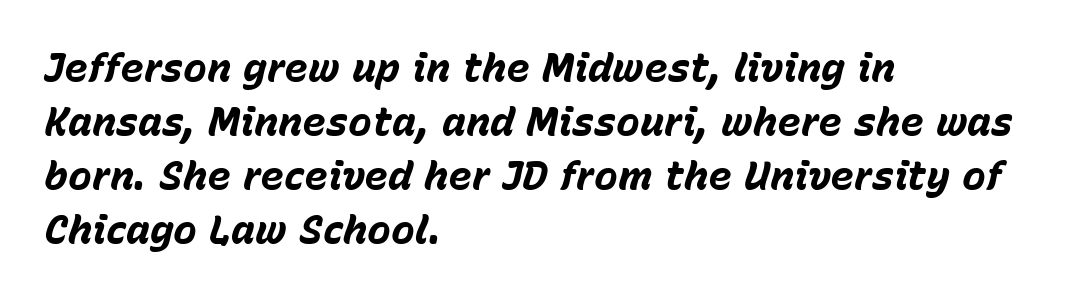
The image shows 40 px bold type, italic (leaning right); set left-aligned, normal line spacing (1.35x), normal letter spacing, not underlined; low stroke contrast and a medium x-height.
